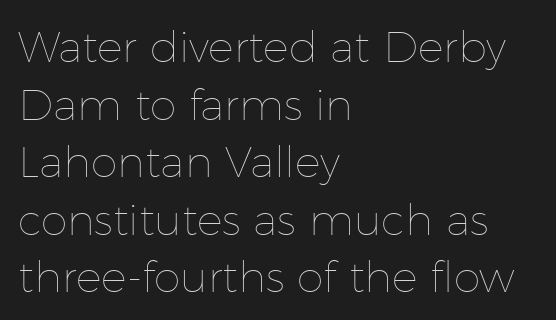
The image shows 43 px thin type, upright; set left-aligned, normal line spacing (1.34x), normal letter spacing, not underlined; low stroke contrast and a medium x-height.
